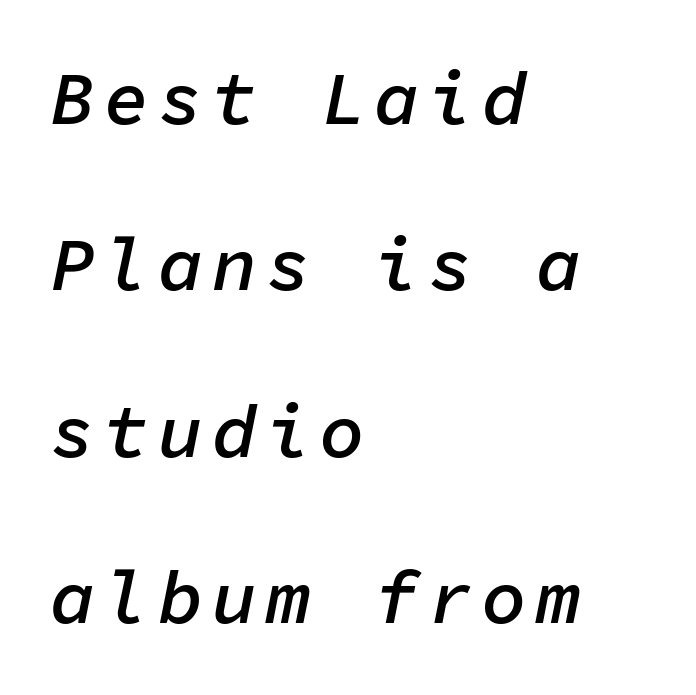
The image shows 75 px semibold type, italic (leaning right), monospaced; set left-aligned, loose line spacing (2.22x), not underlined; low stroke contrast and a medium x-height.
